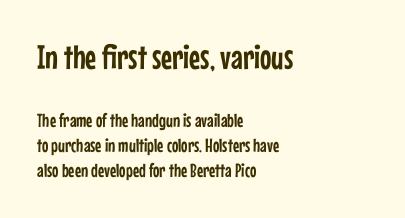
The image shows 34 px condensed sans-serif type, upright; set left-aligned, normal line spacing (1.31x), normal letter spacing, not underlined; the first (top) block is 1.79x larger; low stroke contrast and a medium x-height.
